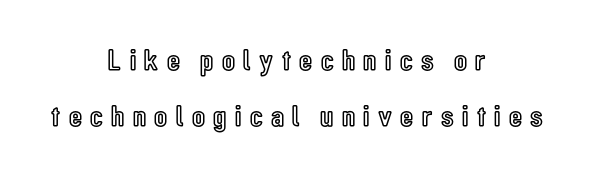
The image shows 30 px condensed type, upright; set centered, line spacing 1.87x, unusually wide letter spacing (+0.28 em), not underlined; a medium x-height.
